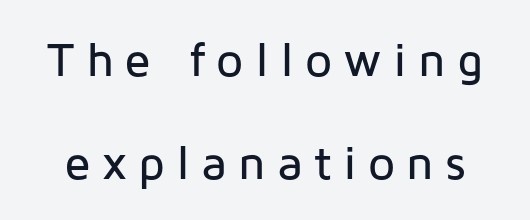
The image shows 48 px sans-serif type, upright; set loose line spacing (2.15x), unusually wide letter spacing (+0.23 em), not underlined; low stroke contrast and a medium x-height.
